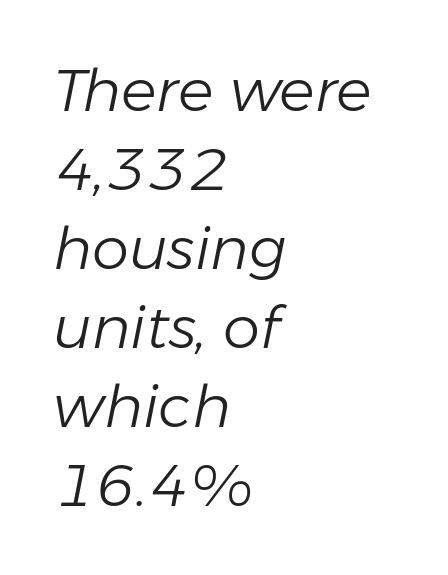
{"italic": "yes", "lean": "right", "slant_degrees": 11, "bold": "no", "weight": "light", "width": "normal", "stroke_contrast": "low", "x_height": "medium", "monospaced": "no", "underline": "no", "align": "left", "line_spacing": "normal", "line_spacing_ratio": 1.34, "letter_spacing": "normal", "letter_spacing_em": 0.0, "glyph_px": 59}
